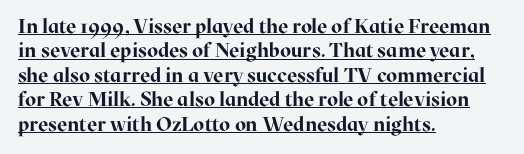
Does the weight exceed regular? Yes, all the way to bold. Rendered with straight, roman letterforms. Does extra space separate the letters? No, they use regular spacing. Caption: multi-line text, flush left, ragged right. Underlined type.
